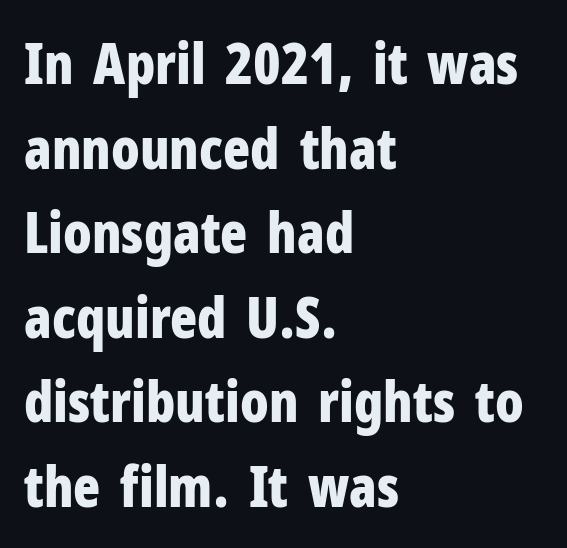
You'd pick this weight for a headline — it's a proper bold. It's the straight-up-and-down kind of type. Varying glyph widths throughout — classic text-font behaviour. The paragraph shown leans on its left margin.
